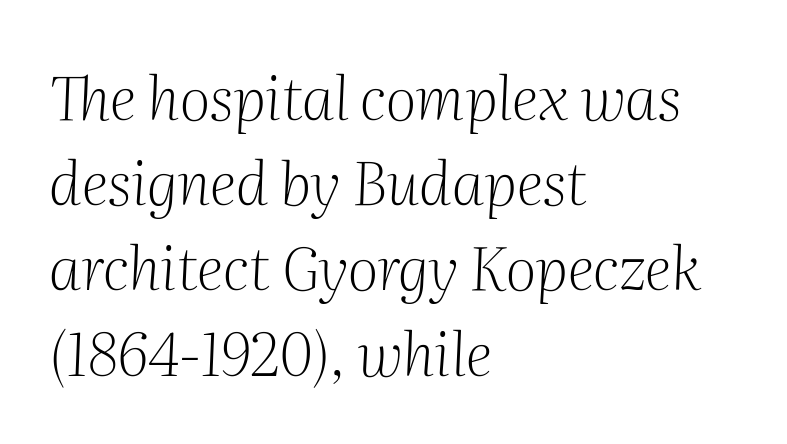
Q: Is the text bold? A: No.
Q: Is the text italic (slanted)? A: Yes, it leans right by about 2 degrees.
Q: Is the typeface a serif or a sans-serif typeface? A: Serif.
Q: Is the text underlined? A: No.
Q: How is the paragraph aligned? A: Left-aligned.
Q: Is the spacing between letters normal or unusually wide? A: Normal.
Q: Is the spacing between lines tight, normal or loose? A: Normal.
Q: Width (condensed, normal, or wide)? A: Normal.
Q: Stroke contrast? A: Medium.
Q: x-height? A: Medium.
Q: Monospaced? A: No.
